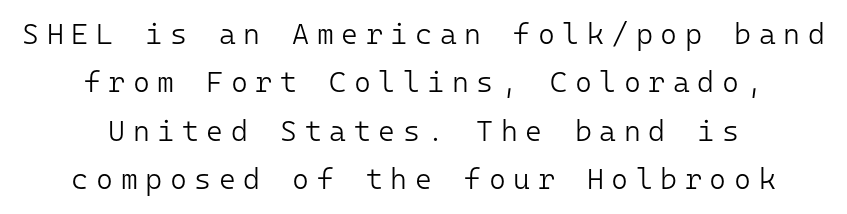
The image shows 29 px light sans-serif type, upright, monospaced; set centered, normal line spacing (1.67x), unusually wide letter spacing (+0.26 em), not underlined; low stroke contrast and a medium x-height.
